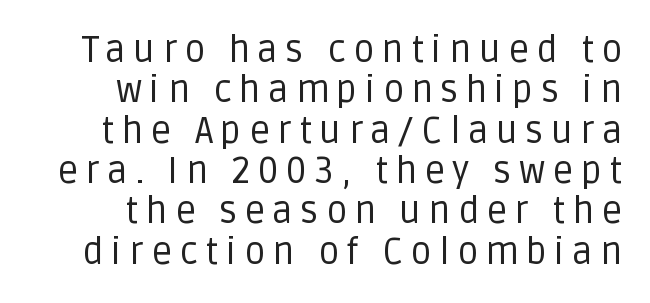
{"serif": "no", "italic": "no", "bold": "no", "weight": "regular", "width": "normal", "stroke_contrast": "low", "x_height": "large", "monospaced": "no", "underline": "no", "line_spacing": "tight", "line_spacing_ratio": 1.12, "letter_spacing": "wide", "letter_spacing_em": 0.21, "glyph_px": 36}
